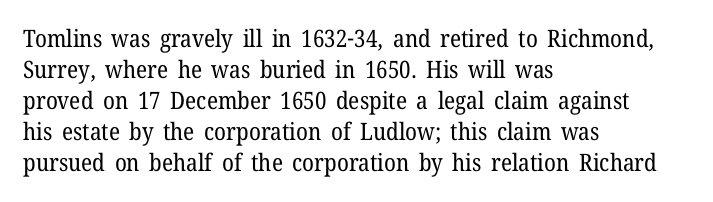
{"italic": "no", "bold": "no", "underline": "no", "align": "left", "line_spacing": "normal", "line_spacing_ratio": 1.29, "letter_spacing": "normal", "letter_spacing_em": 0.0, "glyph_px": 24}
